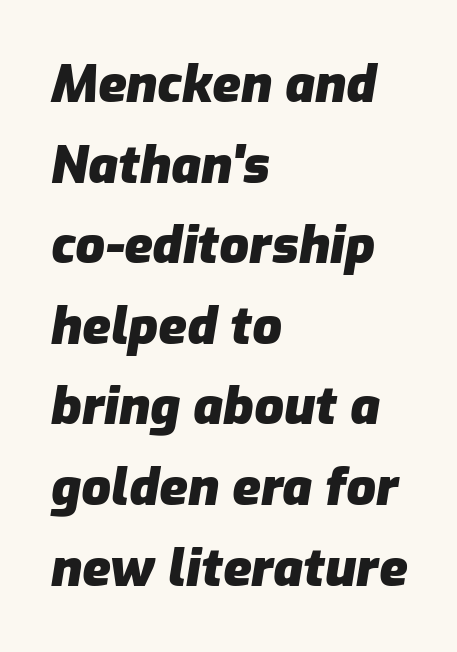
The image shows 52 px heavy type, italic (leaning right); set left-aligned, normal line spacing (1.55x), normal letter spacing, not underlined; low stroke contrast and a medium x-height.
